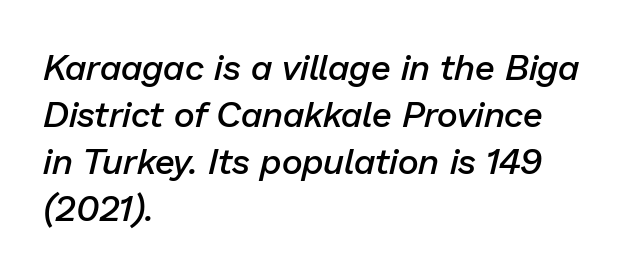
{"italic": "yes", "lean": "right", "slant_degrees": 13, "bold": "semi", "weight": "semibold", "width": "normal", "stroke_contrast": "low", "x_height": "medium", "monospaced": "no", "underline": "no", "align": "left", "line_spacing": "normal", "line_spacing_ratio": 1.31, "letter_spacing": "normal", "letter_spacing_em": 0.0, "glyph_px": 36}
